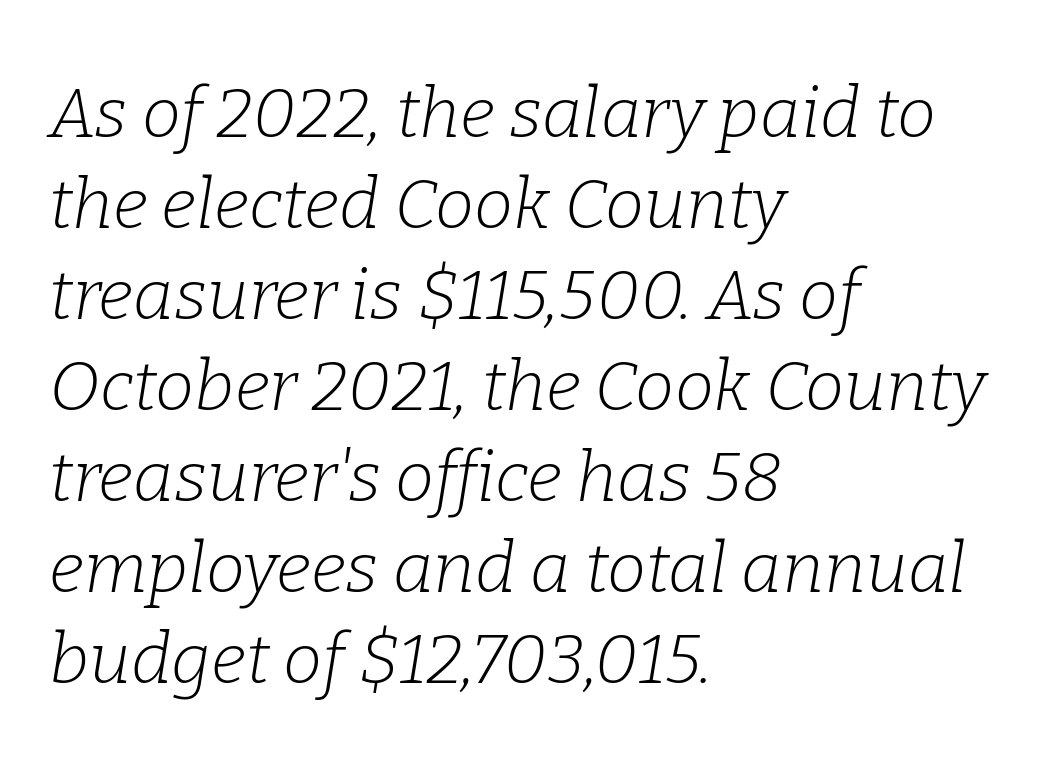
{"serif": "yes", "italic": "yes", "lean": "right", "slant_degrees": 9, "bold": "no", "weight": "light", "width": "normal", "stroke_contrast": "low", "x_height": "medium", "monospaced": "no", "underline": "no", "align": "left", "line_spacing": "normal", "line_spacing_ratio": 1.3, "letter_spacing": "normal", "letter_spacing_em": 0.0, "glyph_px": 70}
